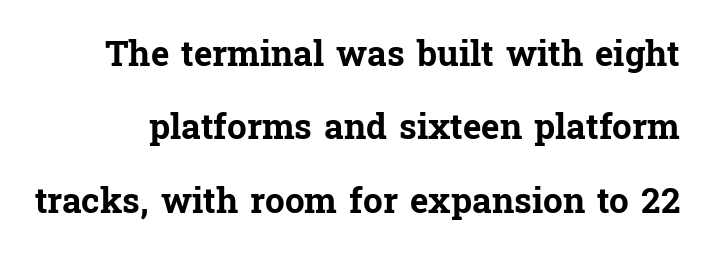
The image shows 35 px bold serif type, upright; set loose line spacing (2.1x), normal letter spacing, not underlined; low stroke contrast and a medium x-height.
